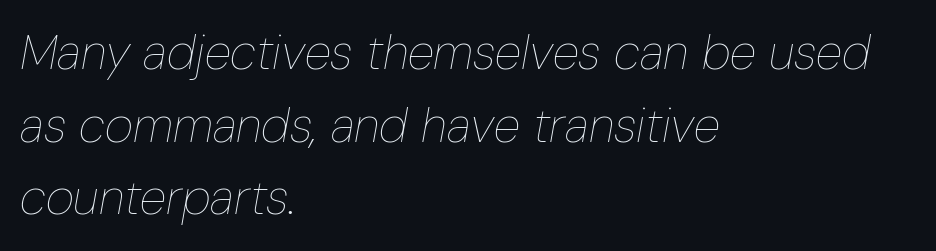
The image shows 49 px thin, condensed type, italic (leaning right); set left-aligned, normal line spacing (1.48x), normal letter spacing, not underlined; low stroke contrast and a medium x-height.
